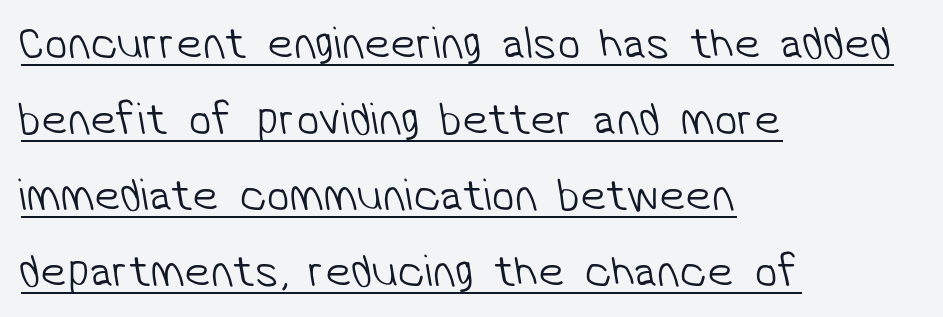
The image shows 46 px light sans-serif type; set left-aligned, normal line spacing (1.65x), normal letter spacing, underlined; low stroke contrast and a medium x-height.
